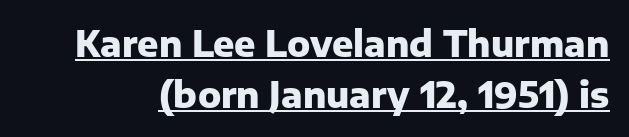
Q: Is the text bold? A: Yes.
Q: Is the text italic (slanted)? A: No, it is upright.
Q: Is the typeface a serif or a sans-serif typeface? A: Sans-serif.
Q: Is the text underlined? A: Yes.
Q: Is the spacing between letters normal or unusually wide? A: Normal.
Q: Is the spacing between lines tight, normal or loose? A: Normal.
Q: Width (condensed, normal, or wide)? A: Normal.
Q: Stroke contrast? A: Low.
Q: x-height? A: Medium.
Q: Monospaced? A: No.
